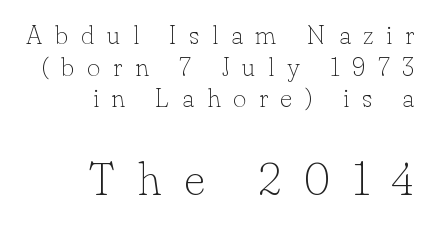
The image shows 46 px thin serif type, upright; set right-aligned, line spacing 1.22x, unusually wide letter spacing (+0.48 em), not underlined; the second (bottom) block is 1.77x larger; low stroke contrast and a small x-height.
